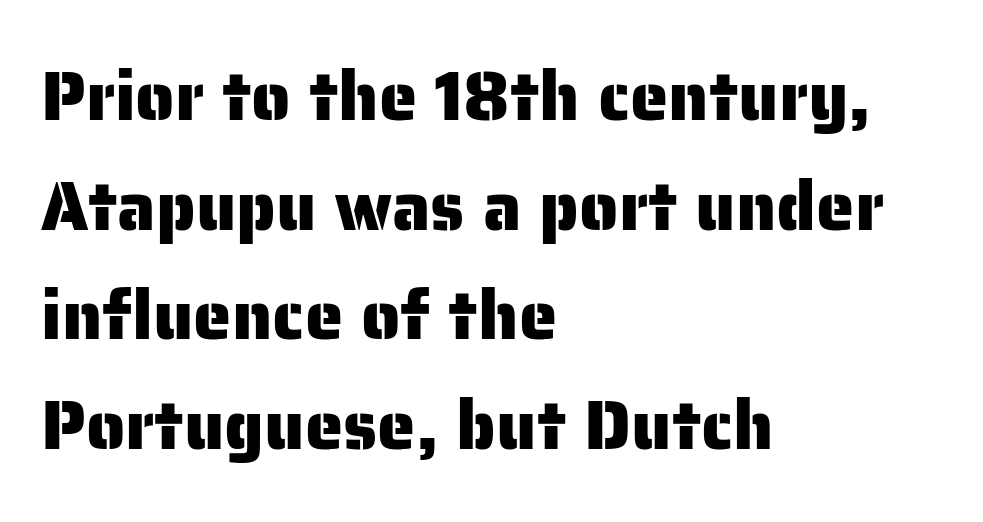
Q: Is the text italic (slanted)? A: No, it is upright.
Q: Is the typeface a serif or a sans-serif typeface? A: Sans-serif.
Q: Is the text underlined? A: No.
Q: How is the paragraph aligned? A: Left-aligned.
Q: Is the spacing between letters normal or unusually wide? A: Normal.
Q: Is the spacing between lines tight, normal or loose? A: Normal.
Q: Width (condensed, normal, or wide)? A: Normal.
Q: Stroke contrast? A: Low.
Q: x-height? A: Medium.
Q: Monospaced? A: No.
